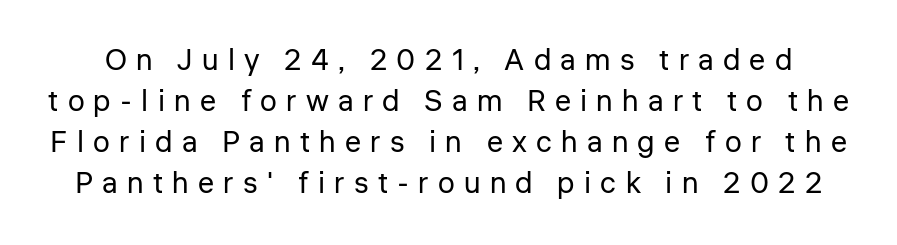
The image shows 30 px regular-weight sans-serif type, upright; set normal line spacing (1.37x), unusually wide letter spacing (+0.31 em), not underlined; low stroke contrast and a medium x-height.
